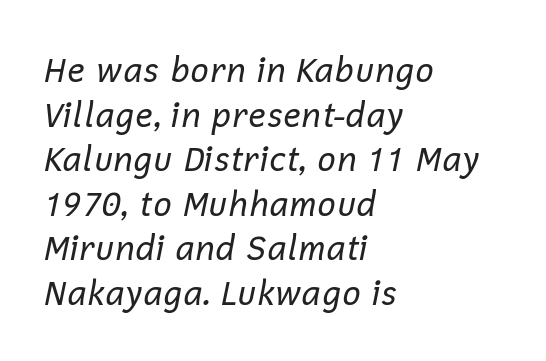
The image shows 33 px regular-weight type, italic (leaning right); set left-aligned, normal line spacing (1.35x), normal letter spacing, not underlined; low stroke contrast and a medium x-height.
